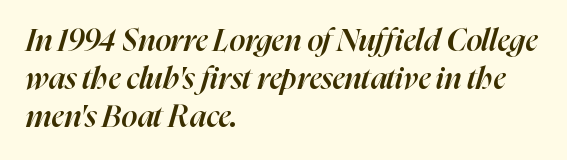
The font is running at a semibold setting, under full bold. This sample has the flowing, uneven cadence of proportional lettering. The letters sit at their default tracking, neither squeezed nor spread. Leftover space on each line is placed entirely after the last word.
